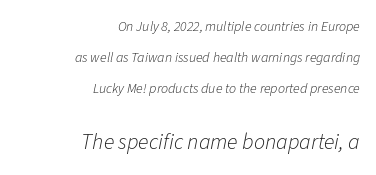
Q: Is the text bold? A: No.
Q: Is the text italic (slanted)? A: Yes, it leans right by about 11 degrees.
Q: Is the text underlined? A: No.
Q: How is the paragraph aligned? A: Right-aligned.
Q: Is the spacing between letters normal or unusually wide? A: Normal.
Q: Is the spacing between lines tight, normal or loose? A: Loose.
Q: Which block of text is set in a larger size, the first (top) or the second (bottom)? A: The second (bottom) one.
